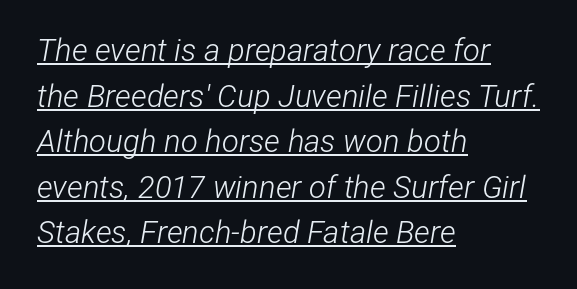
Q: Is the text bold? A: No.
Q: Is the text italic (slanted)? A: Yes, it leans right by about 12 degrees.
Q: Is the text underlined? A: Yes.
Q: How is the paragraph aligned? A: Left-aligned.
Q: Is the spacing between letters normal or unusually wide? A: Normal.
Q: Is the spacing between lines tight, normal or loose? A: Normal.
Q: Width (condensed, normal, or wide)? A: Condensed.
Q: Stroke contrast? A: Low.
Q: x-height? A: Medium.
Q: Monospaced? A: No.
